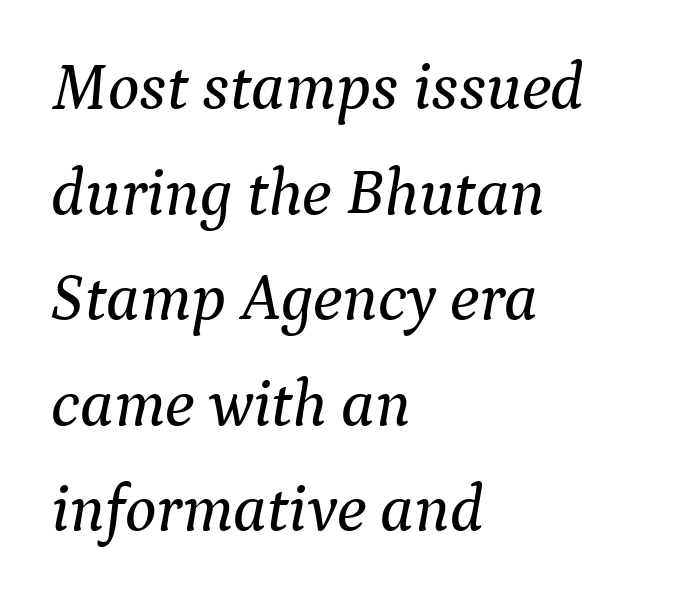
Q: Is the text italic (slanted)? A: Yes, it leans right by about 9 degrees.
Q: Is the typeface a serif or a sans-serif typeface? A: Serif.
Q: Is the text underlined? A: No.
Q: How is the paragraph aligned? A: Left-aligned.
Q: Is the spacing between letters normal or unusually wide? A: Normal.
Q: Is the spacing between lines tight, normal or loose? A: Normal.
Q: Width (condensed, normal, or wide)? A: Normal.
Q: Stroke contrast? A: Medium.
Q: x-height? A: Medium.
Q: Monospaced? A: No.
